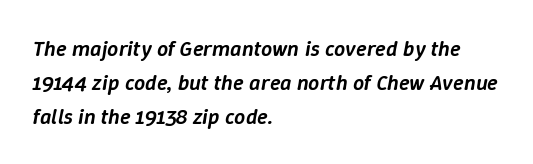
Reading down the column, the eye jumps a familiar distance to each next line. You can tell it's italic because the verticals aren't actually vertical. The lines in this sample share a left origin and differ only in where they stop. Honestly, the letter spacing is just normal — you wouldn't notice it.
